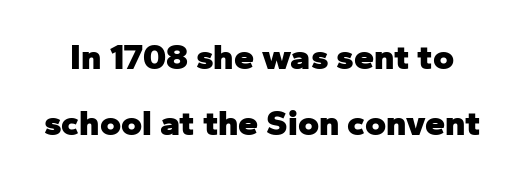
The image shows 36 px heavy sans-serif type, upright; set line spacing 1.83x, normal letter spacing, not underlined; low stroke contrast and a medium x-height.
